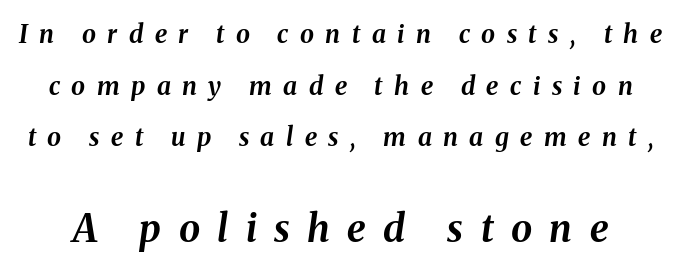
The image shows 38 px bold type, italic (leaning right); set loose line spacing (2.07x), unusually wide letter spacing (+0.46 em), not underlined; the second (bottom) block is 1.52x larger; medium stroke contrast and a medium x-height.
